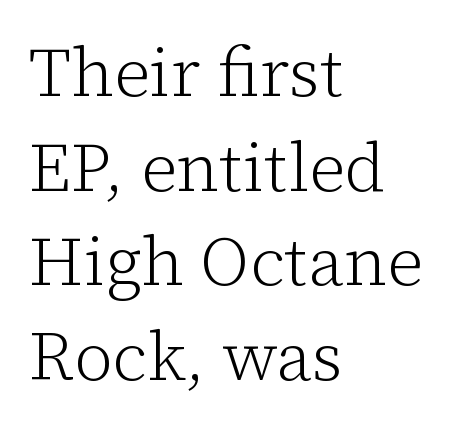
The image shows 68 px light serif type, upright; set left-aligned, normal line spacing (1.39x), normal letter spacing, not underlined; low stroke contrast and a medium x-height.
